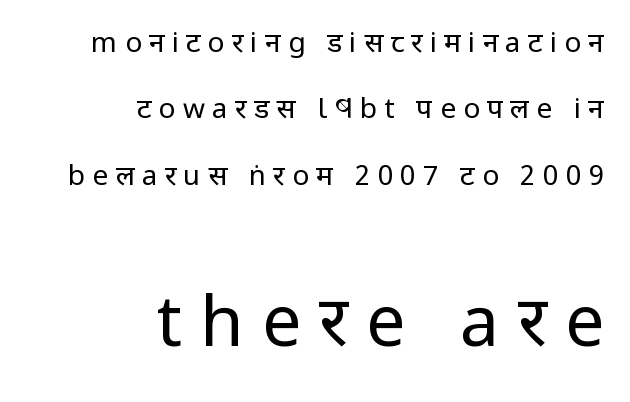
The image shows 70 px regular-weight, condensed sans-serif type, upright; set right-aligned, loose line spacing (2.37x), unusually wide letter spacing (+0.26 em), not underlined; the second (bottom) block is 2.5x larger; low stroke contrast and a large x-height.
